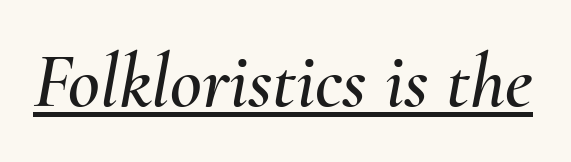
The image shows 78 px text type, italic (leaning right); set normal letter spacing, underlined; medium stroke contrast and a small x-height.
